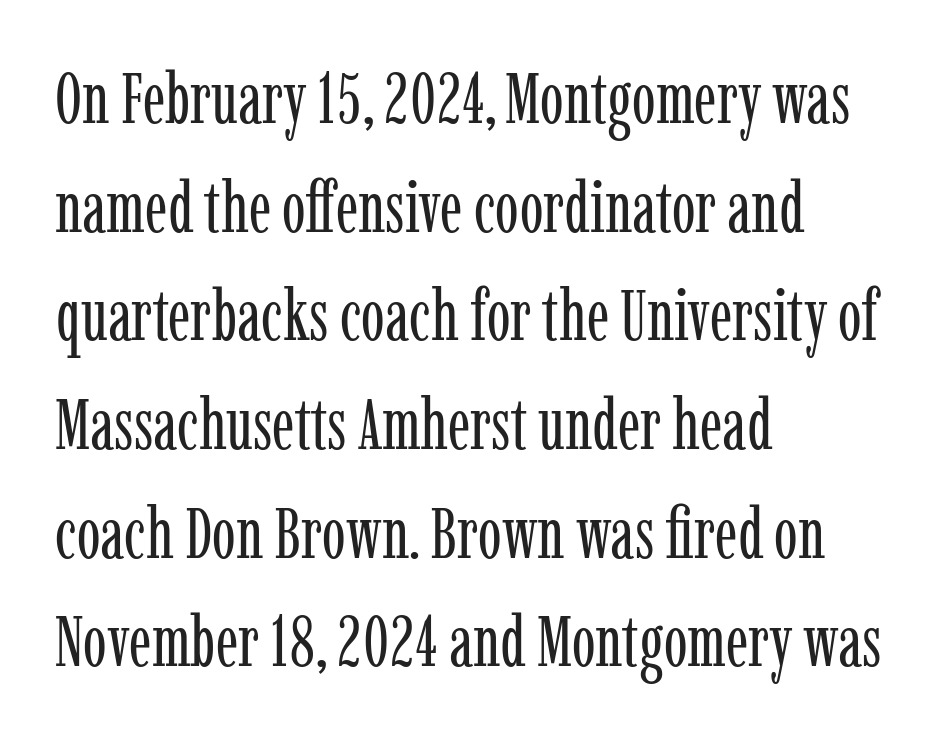
{"serif": "yes", "italic": "no", "bold": "no", "weight": "regular", "width": "condensed", "stroke_contrast": "low", "x_height": "medium", "monospaced": "no", "underline": "no", "align": "left", "line_spacing": "normal", "line_spacing_ratio": 1.53, "letter_spacing": "normal", "letter_spacing_em": 0.0, "glyph_px": 71}
